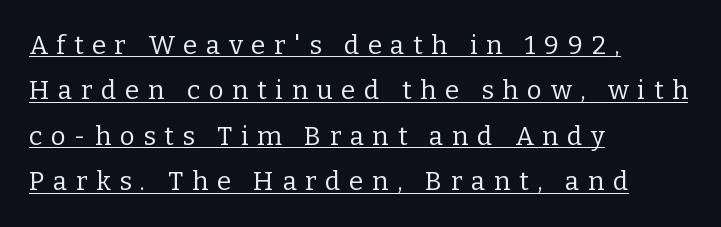
Q: Is the text bold? A: No.
Q: Is the text italic (slanted)? A: No, it is upright.
Q: Is the text underlined? A: Yes.
Q: How is the paragraph aligned? A: Left-aligned.
Q: Is the spacing between letters normal or unusually wide? A: Unusually wide.
